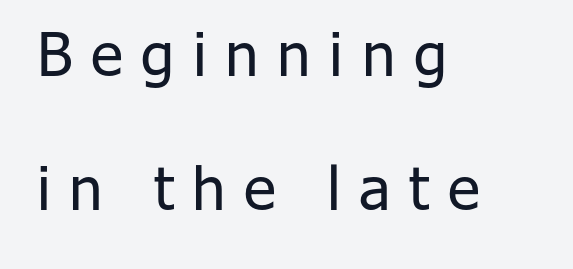
Check where the strokes stop: nothing finishes them off — pure sans. The typesetting does not lean heavy: it is not bold. Look at the tracking — it's clearly loosened, letters drifting apart. Regarding leading, the lines here are spaced well apart.
